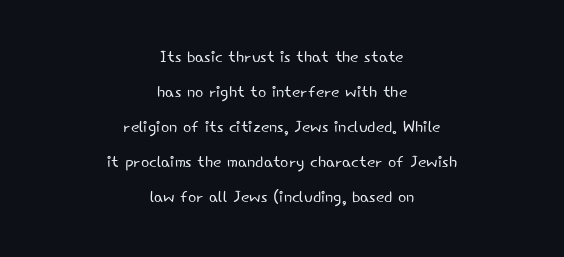
The image shows 22 px text type, upright; set centered, normal line spacing (1.59x), normal letter spacing, not underlined.
